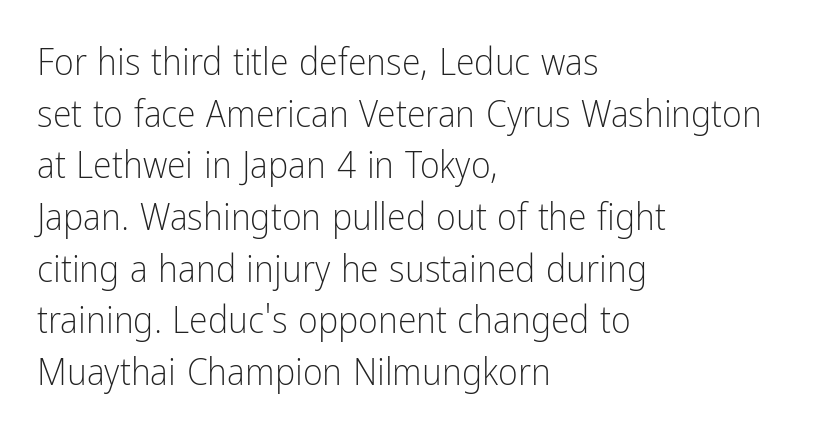
The image shows 38 px light, condensed sans-serif type, upright; set left-aligned, normal line spacing (1.36x), normal letter spacing, not underlined; low stroke contrast and a medium x-height.
